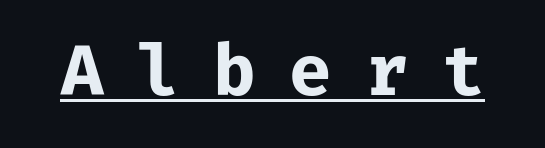
{"serif": "no", "italic": "no", "bold": "yes", "weight": "bold", "width": "normal", "stroke_contrast": "low", "x_height": "medium", "monospaced": "yes", "underline": "yes", "letter_spacing": "wide", "letter_spacing_em": 0.49, "glyph_px": 69}
